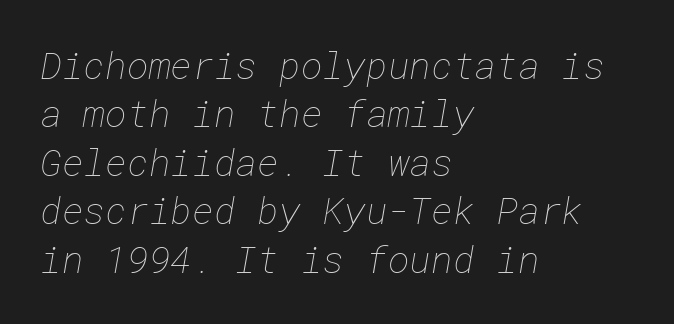
The image shows 37 px thin type; set left-aligned, normal line spacing (1.31x), normal letter spacing, not underlined; low stroke contrast and a medium x-height.
